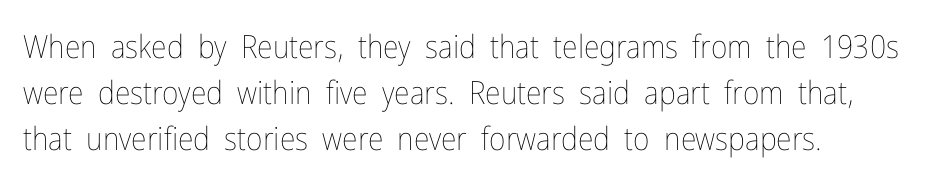
The image shows 32 px thin, condensed type, upright; set normal line spacing (1.44x), normal letter spacing, not underlined; low stroke contrast and a medium x-height.
